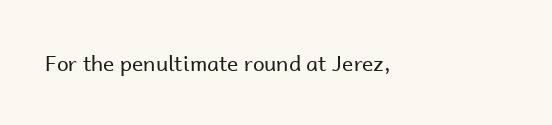
{"italic": "no", "bold": "no", "underline": "no", "align": "left", "letter_spacing": "normal", "letter_spacing_em": 0.0, "glyph_px": 21}
